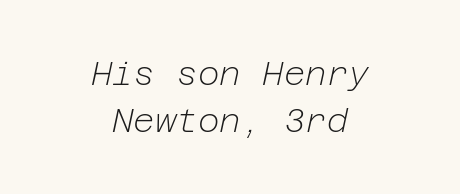
Here the glyphs are tracked normally, forming tight word shapes. The whitespace from short lines is split evenly between both sides. Designer's note — italics engaged. Is the type heavy? It reads as light-to-regular instead.
